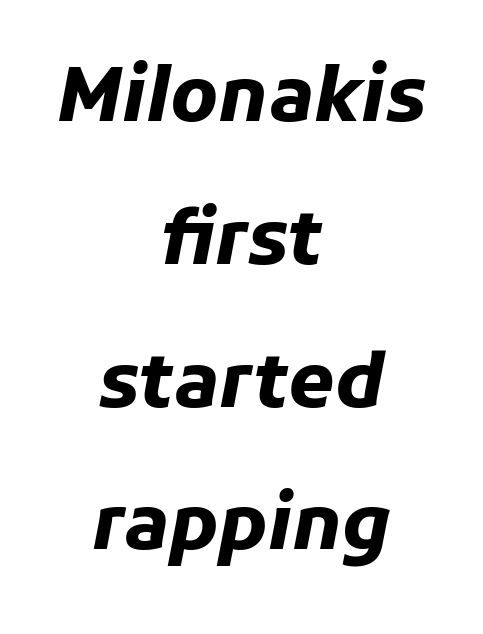
Q: Is the text bold? A: Yes.
Q: Is the text italic (slanted)? A: Yes, it leans right by about 11 degrees.
Q: Is the text underlined? A: No.
Q: How is the paragraph aligned? A: Centered.
Q: Is the spacing between letters normal or unusually wide? A: Normal.
Q: Is the spacing between lines tight, normal or loose? A: Loose.
Q: Width (condensed, normal, or wide)? A: Normal.
Q: Stroke contrast? A: Low.
Q: x-height? A: Medium.
Q: Monospaced? A: No.
